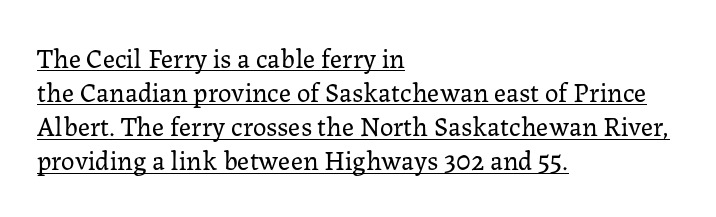
{"italic": "no", "bold": "no", "underline": "yes", "align": "left", "line_spacing": "normal", "line_spacing_ratio": 1.26, "letter_spacing": "normal", "letter_spacing_em": 0.0, "glyph_px": 27}
